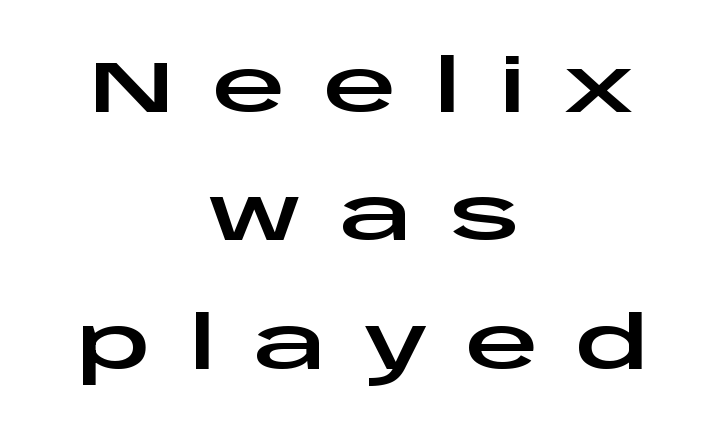
{"serif": "no", "italic": "no", "width": "wide", "stroke_contrast": "low", "x_height": "large", "monospaced": "no", "underline": "no", "align": "center", "line_spacing_ratio": 1.76, "letter_spacing": "wide", "letter_spacing_em": 0.5, "glyph_px": 73}
